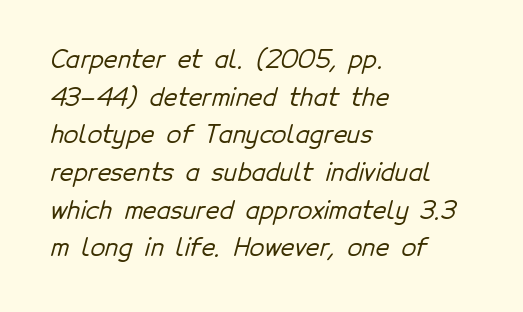
Each new line begins a customary step beneath the previous one. The tracking reads as untouched default to a designer's eye. The passage is arranged the way most books set body copy — flush left. This rendering features lettering with no underline.
